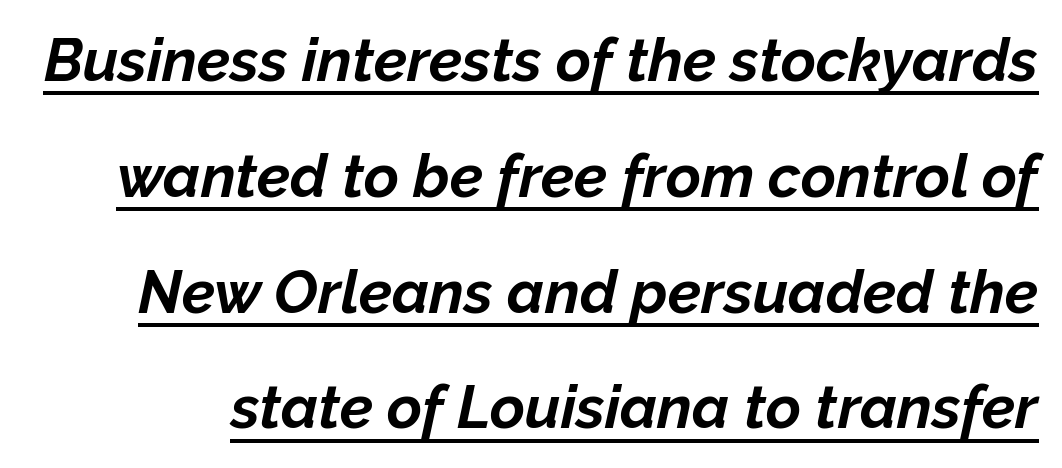
Q: Is the text bold? A: Yes.
Q: Is the text italic (slanted)? A: Yes, it leans right by about 12 degrees.
Q: Is the text underlined? A: Yes.
Q: Is the spacing between letters normal or unusually wide? A: Normal.
Q: Is the spacing between lines tight, normal or loose? A: Loose.
Q: Width (condensed, normal, or wide)? A: Normal.
Q: Stroke contrast? A: Low.
Q: x-height? A: Medium.
Q: Monospaced? A: No.
